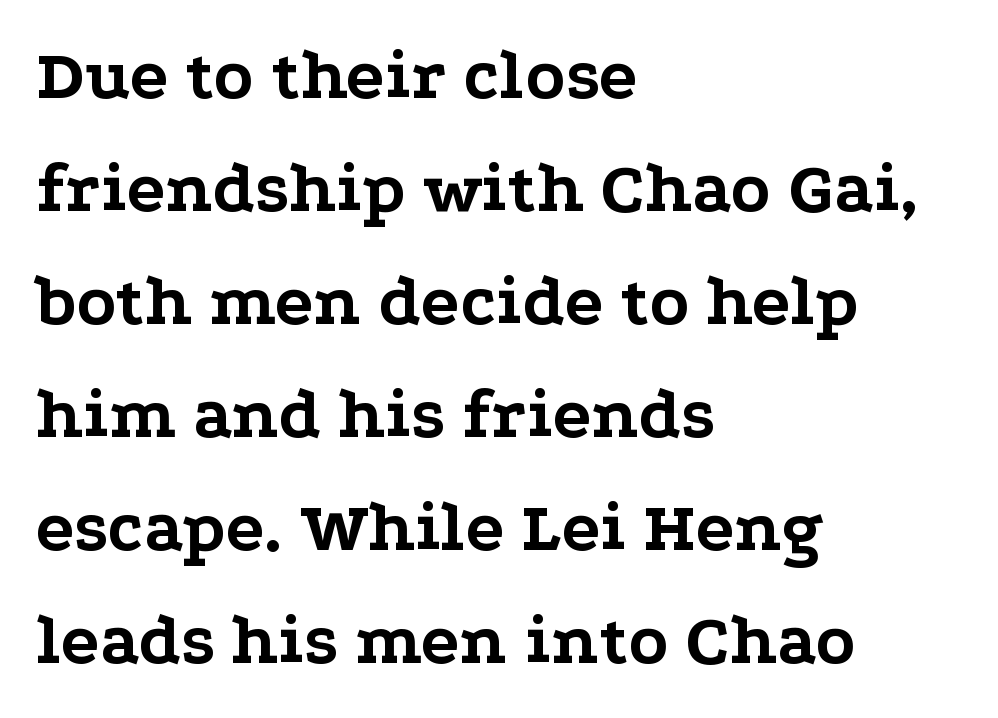
The lettering holds an erect, upright posture throughout. Is this a fixed-width face? No — the glyphs have proportional, varying widths. Each new line begins a customary step beneath the previous one. These lines carry a lot of weight — the face is fully bold.
